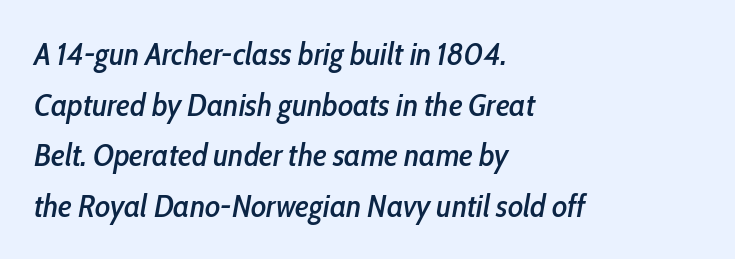
Q: Is the text italic (slanted)? A: Yes, it leans right by about 10 degrees.
Q: Is the text underlined? A: No.
Q: How is the paragraph aligned? A: Left-aligned.
Q: Is the spacing between letters normal or unusually wide? A: Normal.
Q: Is the spacing between lines tight, normal or loose? A: Normal.
Q: Width (condensed, normal, or wide)? A: Condensed.
Q: Stroke contrast? A: Low.
Q: x-height? A: Medium.
Q: Monospaced? A: No.
